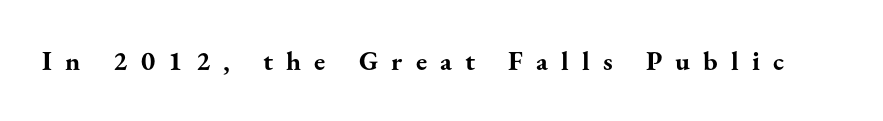
{"italic": "no", "bold": "yes", "underline": "no", "letter_spacing": "wide", "letter_spacing_em": 0.49, "glyph_px": 27}
